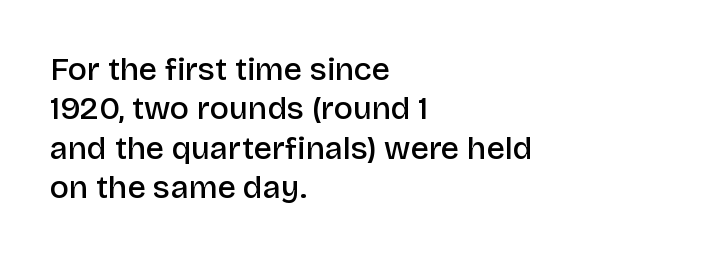
Nope, not italic — everything's standing straight. Note the varied advance widths — an 'i' is clearly narrower than an 'm'. Has an underline been added? It has not. Visually the block forms a straight wall on the left and a jagged coastline on the right. Set as a demibold, roughly 600 on the weight scale.
